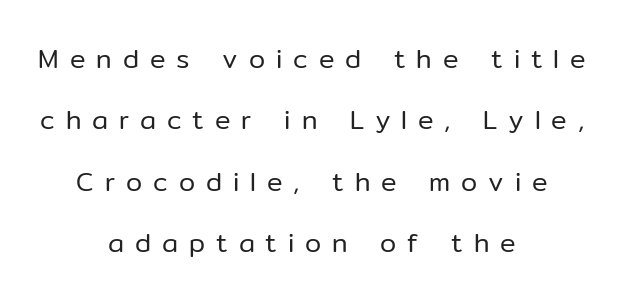
{"italic": "no", "bold": "no", "underline": "no", "align": "center", "line_spacing": "loose", "line_spacing_ratio": 2.36, "letter_spacing": "wide", "letter_spacing_em": 0.42, "glyph_px": 26}
